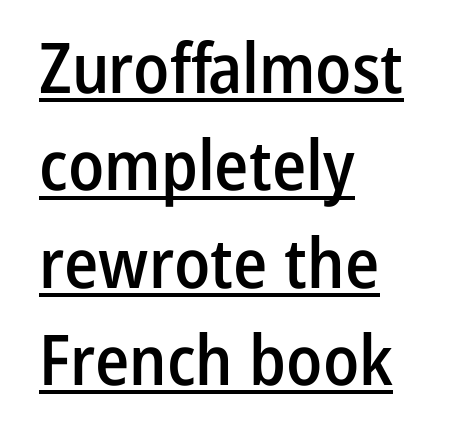
What weight is shown? A semibold, between regular and bold. In terms of letterform style, serifs are entirely absent. Decoration check: the copy is underlined. Line starts are locked; line ends wander. Characters remain perfectly vertical along every line. Standard letterfit; no display-style spreading of the glyphs.
